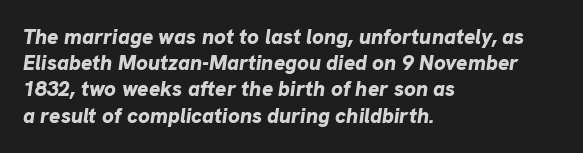
Q: Is the text bold? A: Yes.
Q: Is the text italic (slanted)? A: Yes, it leans right by about 8 degrees.
Q: Is the text underlined? A: No.
Q: How is the paragraph aligned? A: Left-aligned.
Q: Is the spacing between letters normal or unusually wide? A: Normal.
Q: Is the spacing between lines tight, normal or loose? A: Normal.
